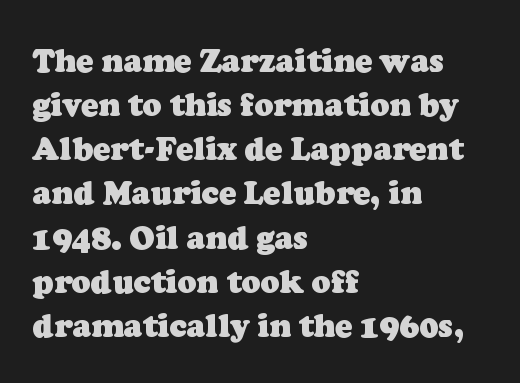
Emphasis by weight is at full strength: bold. A serif font was chosen for this passage. These lines are rendered in a variable-pitch font. Honestly, the row spacing looks completely unremarkable. Descenders are the only things crossing below the line. In CSS terms this would be text-align: left.
